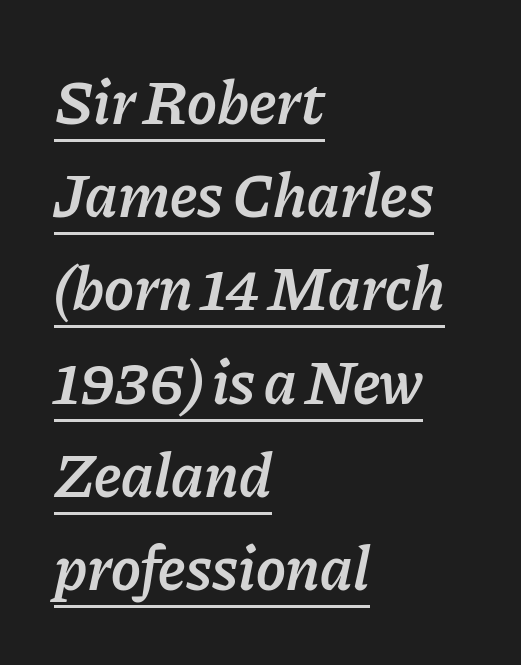
The image shows 63 px semibold type, italic (leaning right); set left-aligned, normal line spacing (1.48x), normal letter spacing, underlined; low stroke contrast and a medium x-height.
